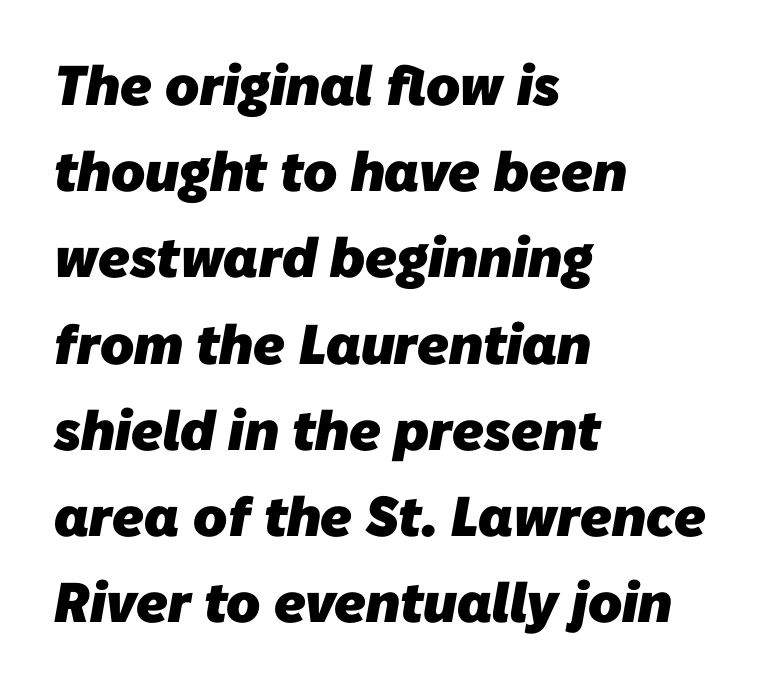
{"serif": "no", "bold": "yes", "weight": "heavy", "width": "normal", "stroke_contrast": "low", "x_height": "medium", "monospaced": "no", "underline": "no", "align": "left", "line_spacing": "normal", "line_spacing_ratio": 1.54, "letter_spacing": "normal", "letter_spacing_em": 0.0, "glyph_px": 56}
